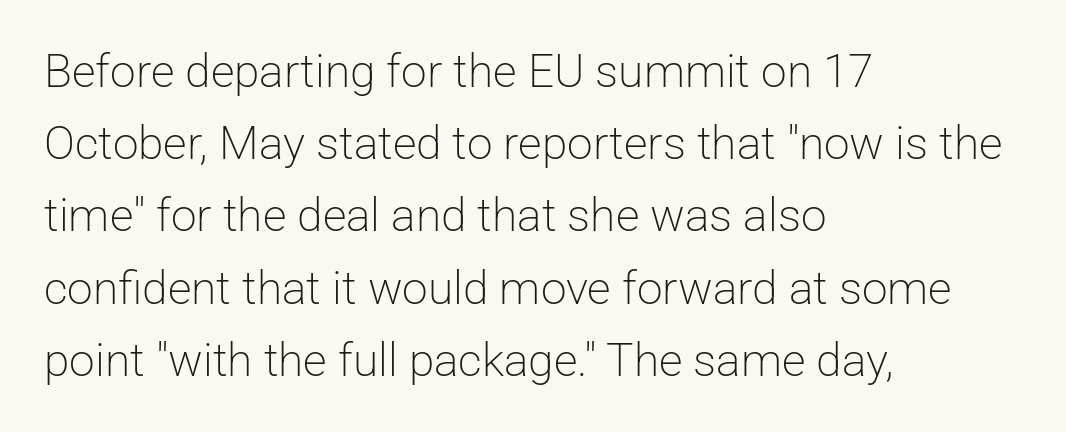
{"serif": "no", "italic": "no", "bold": "no", "weight": "light", "width": "normal", "stroke_contrast": "low", "x_height": "medium", "monospaced": "no", "underline": "no", "align": "left", "line_spacing": "normal", "line_spacing_ratio": 1.57, "letter_spacing": "normal", "letter_spacing_em": 0.0, "glyph_px": 46}
